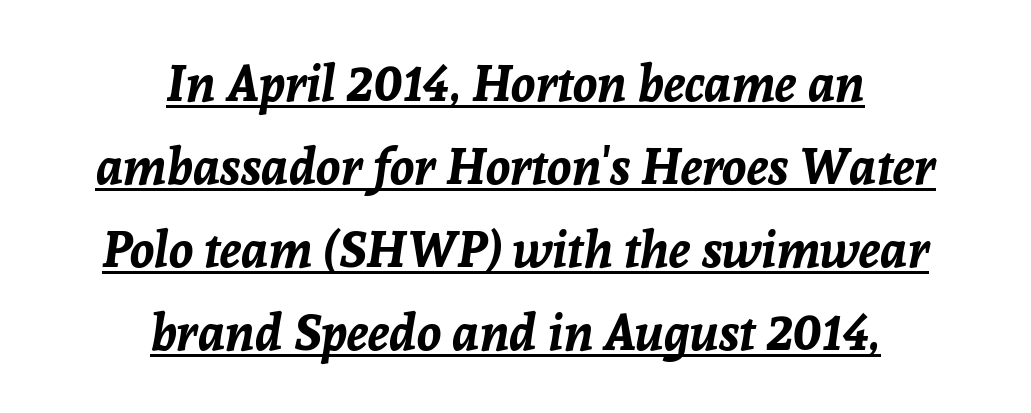
The specimen reads as italic at a glance. Think of a printed novel: that variable character pitch is what you see here. Look at the stroke-to-counter ratio: heavy, a bold. The line-height multiplier appears to be the usual default.
